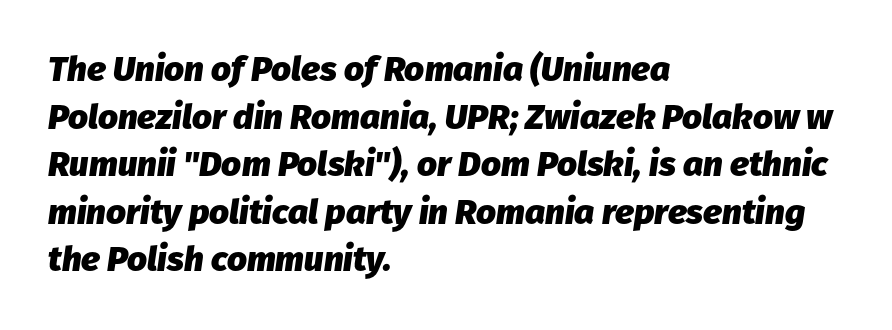
The whole block is typeset with a tilt. Plain, unruled lines of type. Spacing verdict: proportional, widths tailored to each character. Each word holds together tightly as a unit, with standard inter-letter gaps. Is the block centered? No — it sits flush against the left margin. What's the leading like? Ordinary, nothing unusual.
